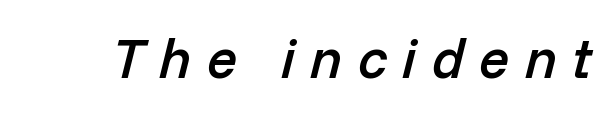
Q: Is the text bold? A: Semi-bold.
Q: Is the text italic (slanted)? A: Yes, it leans right by about 14 degrees.
Q: Is the text underlined? A: No.
Q: Is the spacing between letters normal or unusually wide? A: Unusually wide.
Q: Width (condensed, normal, or wide)? A: Normal.
Q: Stroke contrast? A: Low.
Q: x-height? A: Medium.
Q: Monospaced? A: No.
